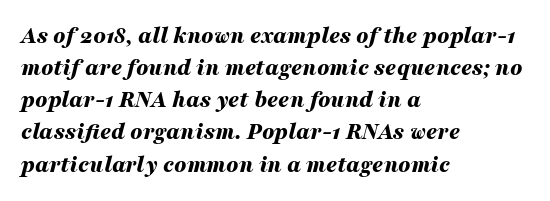
The image shows 24 px bold type, italic (leaning right); set left-aligned, normal line spacing (1.34x), normal letter spacing, not underlined.
